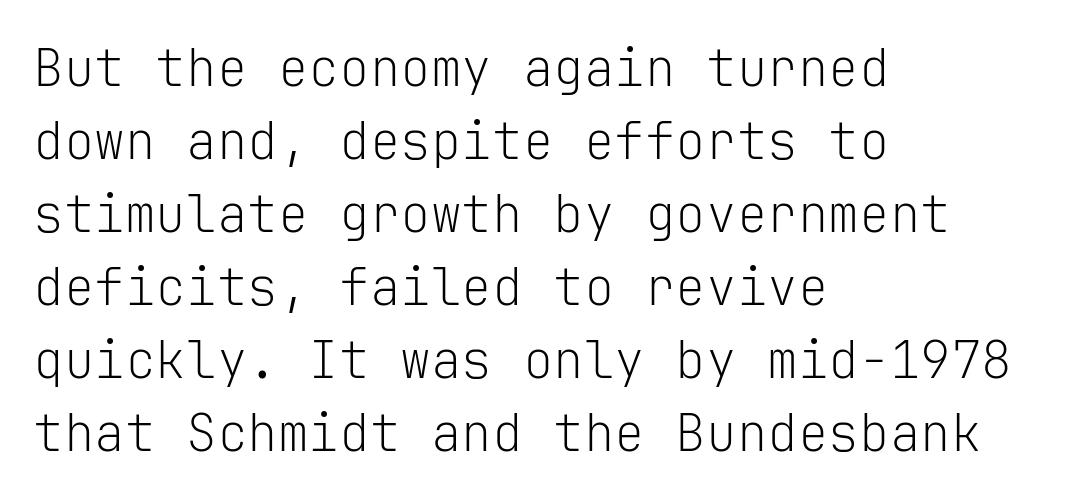
{"serif": "no", "italic": "no", "bold": "no", "weight": "light", "width": "normal", "stroke_contrast": "low", "x_height": "medium", "monospaced": "yes", "underline": "no", "align": "left", "line_spacing": "normal", "line_spacing_ratio": 1.43, "letter_spacing": "normal", "letter_spacing_em": 0.0, "glyph_px": 51}
